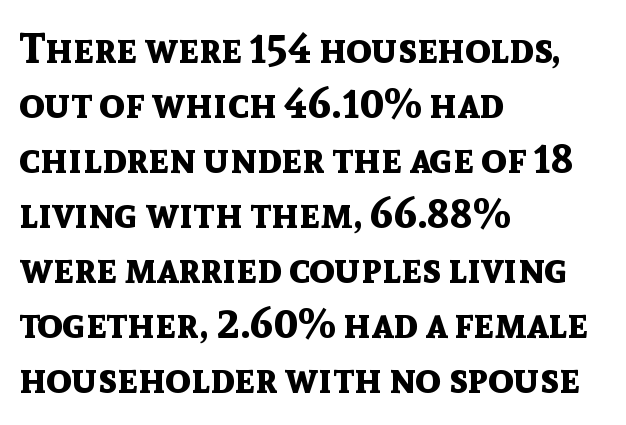
The image shows 42 px bold sans-serif type, upright; set left-aligned, normal line spacing (1.31x), normal letter spacing, not underlined; a medium x-height.
